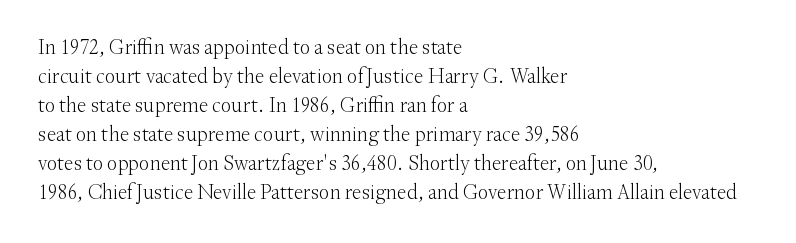
Q: Is the text bold? A: No.
Q: Is the text italic (slanted)? A: No, it is upright.
Q: Is the text underlined? A: No.
Q: How is the paragraph aligned? A: Left-aligned.
Q: Is the spacing between letters normal or unusually wide? A: Normal.
Q: Is the spacing between lines tight, normal or loose? A: Normal.
